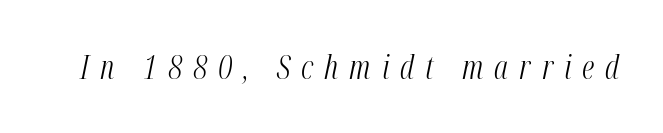
{"italic": "yes", "lean": "right", "slant_degrees": 12, "bold": "no", "weight": "light", "width": "condensed", "stroke_contrast": "medium", "x_height": "medium", "monospaced": "no", "underline": "no", "letter_spacing": "wide", "letter_spacing_em": 0.34, "glyph_px": 32}
